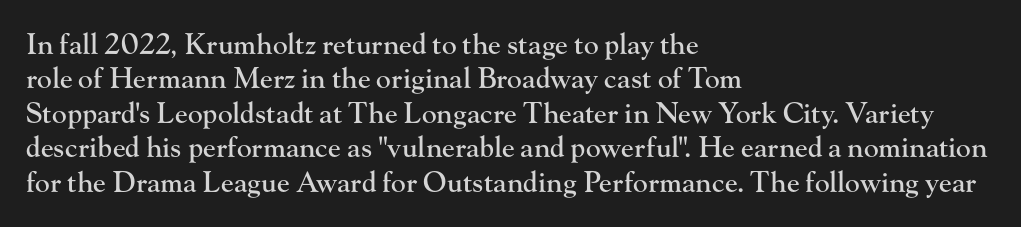
{"serif": "yes", "italic": "no", "width": "normal", "stroke_contrast": "high", "x_height": "small", "monospaced": "no", "underline": "no", "align": "left", "line_spacing_ratio": 1.23, "letter_spacing": "normal", "letter_spacing_em": 0.0, "glyph_px": 28}
